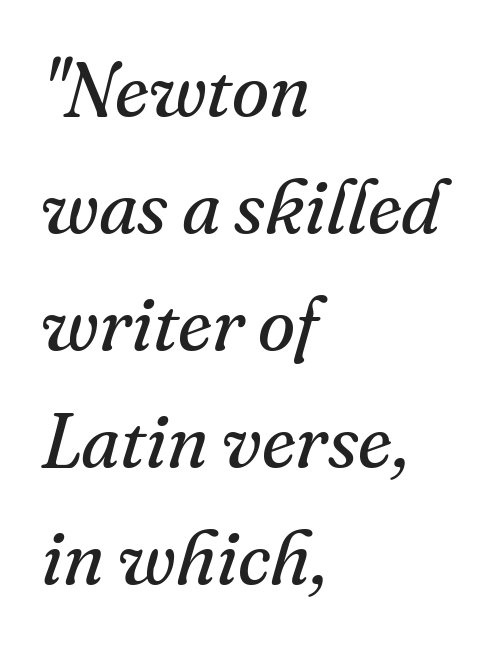
Weight class: somewhere from thin through regular. Students, note that the glyphs here touch the page at normal intervals. Classification — serif. Glance below the letters and you will spot only blank space. Do the characters align in a grid? No, the font is proportional. The text block is weighted toward the left margin, trailing off unevenly rightward.
